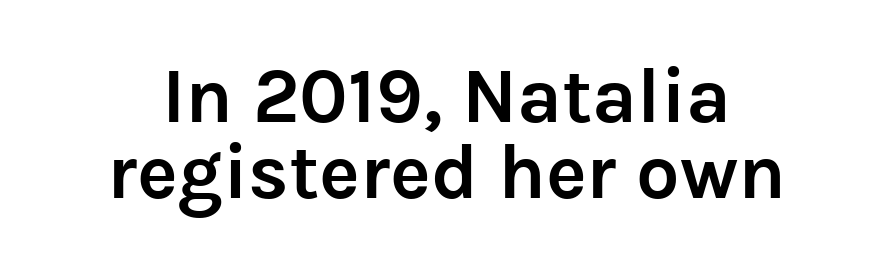
{"serif": "no", "italic": "no", "bold": "yes", "weight": "semibold", "width": "normal", "stroke_contrast": "low", "x_height": "medium", "monospaced": "no", "underline": "no", "line_spacing": "tight", "line_spacing_ratio": 0.99, "letter_spacing": "normal", "letter_spacing_em": 0.0, "glyph_px": 77}
